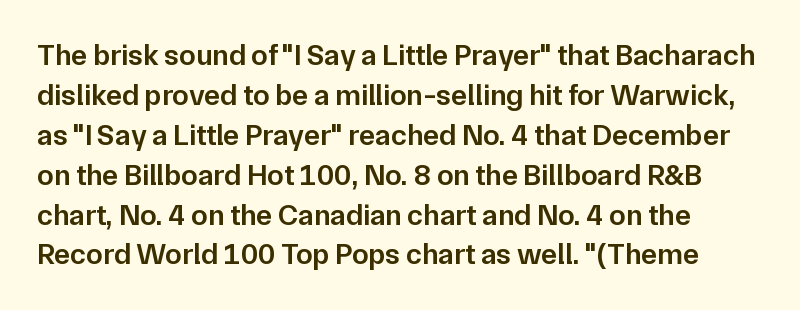
These lines carry some extra weight — a demibold, not a full bold. These lines keep a tight, regular rhythm from letter to letter. I'd call this a sans setting — the letters go barefoot. Each letter keeps its own natural width here, so spacing adapts to shape.
